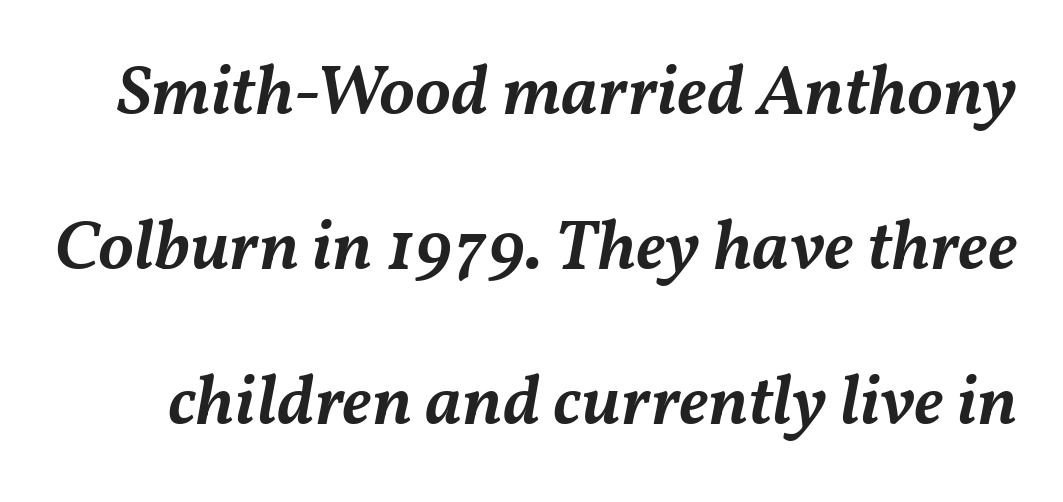
Underlining? Definitely not there. Slanted lettering throughout. You could call the tracking neutral — neither tight nor loose. These lines are rendered in a variable-pitch font.
